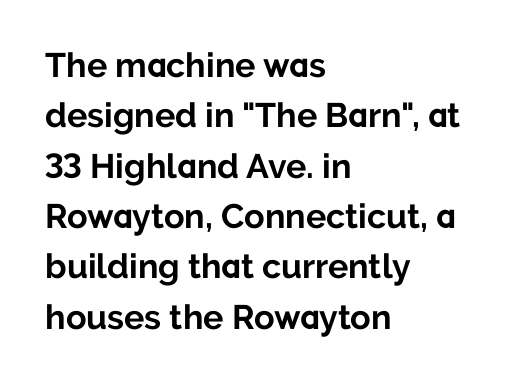
{"serif": "no", "italic": "no", "bold": "yes", "weight": "bold", "width": "normal", "stroke_contrast": "low", "x_height": "medium", "monospaced": "no", "underline": "no", "align": "left", "line_spacing": "normal", "line_spacing_ratio": 1.48, "letter_spacing": "normal", "letter_spacing_em": 0.0, "glyph_px": 34}
